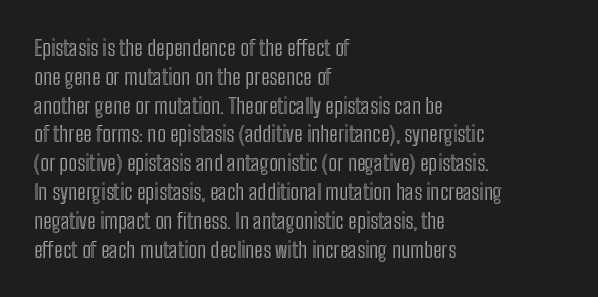
Descender tails drop into unmarked territory. Horizontal alignment here is leftward, the default for most running prose. Does extra space separate the letters? No, they use regular spacing. Upright lettering throughout. Evenly set lines give the paragraph a standard silhouette.
